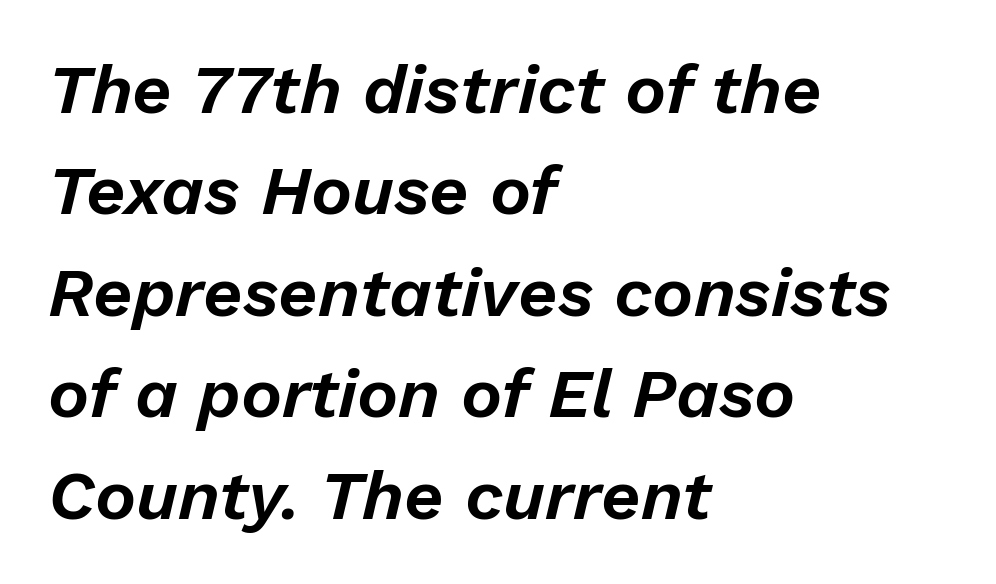
{"italic": "yes", "lean": "right", "slant_degrees": 13, "width": "normal", "stroke_contrast": "low", "x_height": "medium", "monospaced": "no", "underline": "no", "align": "left", "line_spacing": "normal", "line_spacing_ratio": 1.47, "letter_spacing": "normal", "letter_spacing_em": 0.0, "glyph_px": 69}
